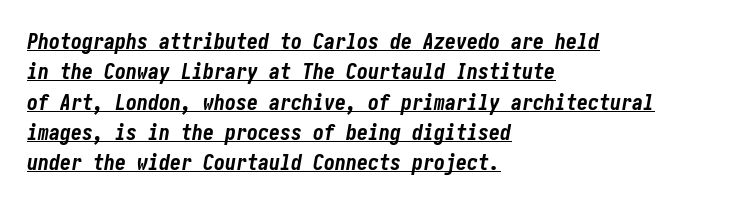
The image shows 22 px bold type, italic (leaning right); set left-aligned, normal line spacing (1.38x), normal letter spacing, underlined.
